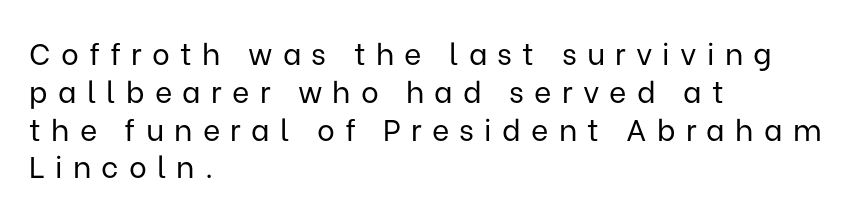
Every character sits straight up, as roman type does. Regarding serifs, this sample does without them. Leading matches the norm, producing a regular column. The tracking reads as deliberately expanded to a designer's eye. Check under the words: just untouched page. The ragged edge is on the right, which tells us the setting is flush left.
